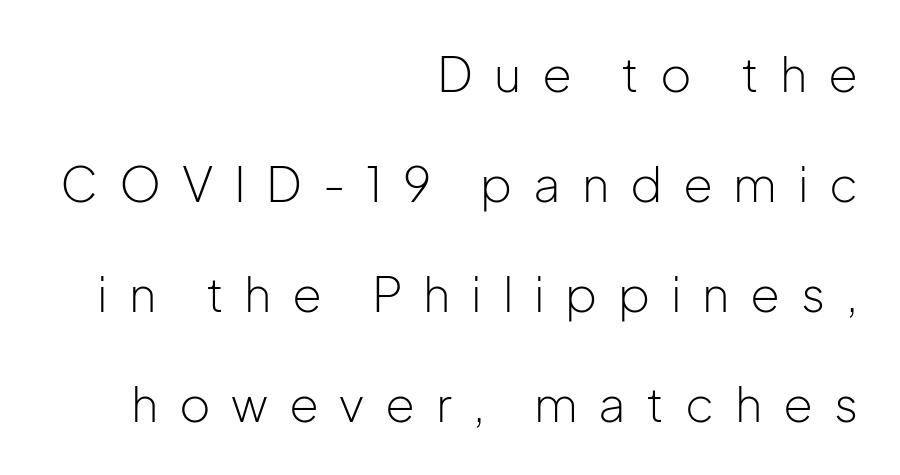
{"serif": "no", "italic": "no", "bold": "no", "weight": "light", "width": "normal", "stroke_contrast": "low", "x_height": "medium", "monospaced": "no", "underline": "no", "align": "right", "line_spacing": "loose", "line_spacing_ratio": 2.29, "letter_spacing": "wide", "letter_spacing_em": 0.43, "glyph_px": 48}
